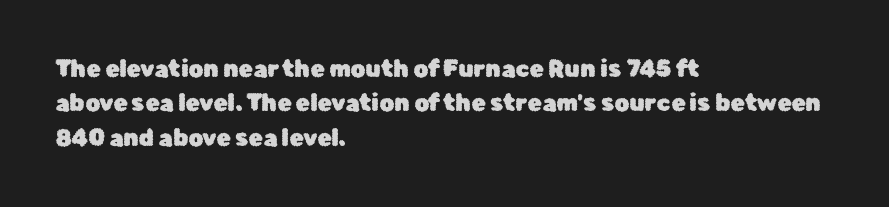
The specimen omits any rule beneath the text block's lines. The line-height multiplier appears to be the usual default. Posture: upright roman. The letters sit at their default tracking, neither squeezed nor spread.
